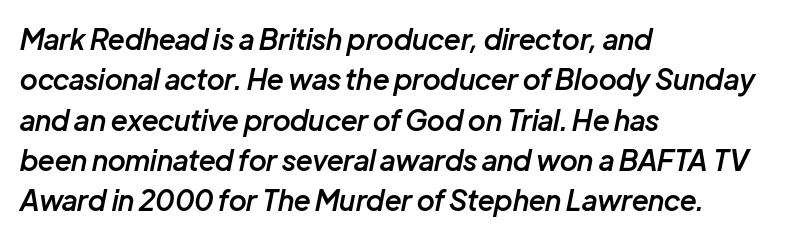
{"italic": "yes", "lean": "right", "slant_degrees": 12, "bold": "semi", "weight": "semibold", "width": "normal", "stroke_contrast": "low", "x_height": "medium", "monospaced": "no", "underline": "no", "align": "left", "line_spacing": "normal", "line_spacing_ratio": 1.44, "letter_spacing": "normal", "letter_spacing_em": 0.0, "glyph_px": 28}
